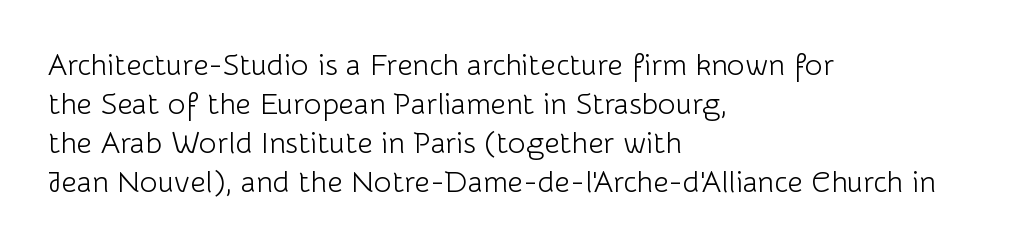
{"serif": "no", "italic": "no", "bold": "no", "weight": "light", "width": "normal", "stroke_contrast": "low", "x_height": "medium", "monospaced": "no", "underline": "no", "align": "left", "line_spacing": "normal", "line_spacing_ratio": 1.3, "letter_spacing": "normal", "letter_spacing_em": 0.0, "glyph_px": 30}
